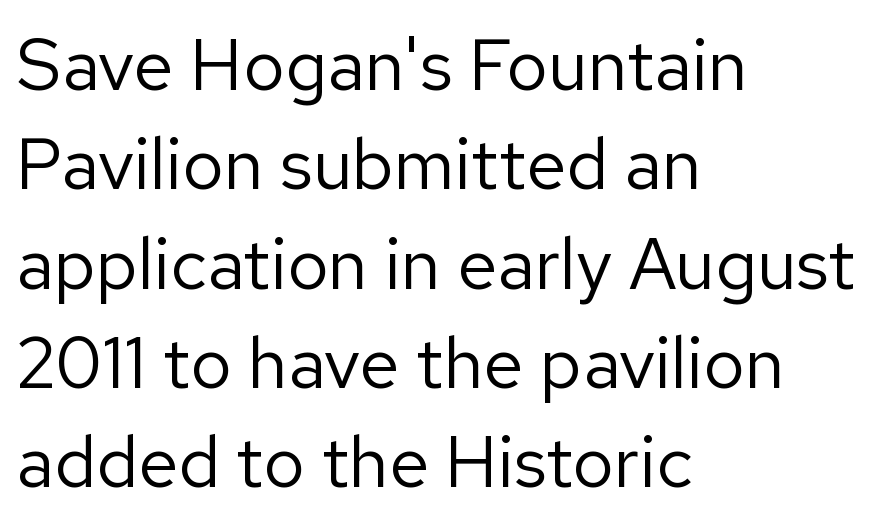
The image shows 72 px regular-weight sans-serif type, upright; set left-aligned, normal line spacing (1.38x), normal letter spacing, not underlined; low stroke contrast and a medium x-height.
